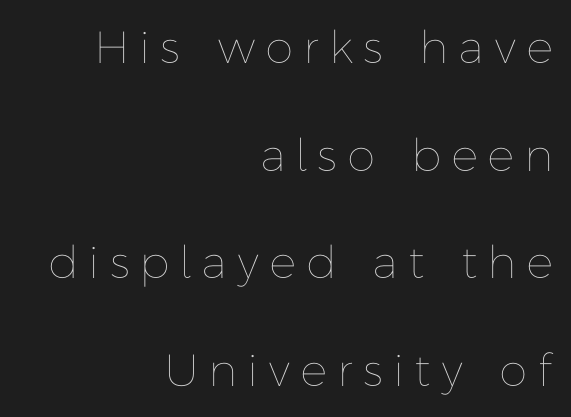
Compared with typical paragraphs, the rows here are farther apart. The passage shown is not bold in any degree. Which margin do the lines hug? The right one — the left edge is uneven. This sample has the flowing, uneven cadence of proportional lettering.
